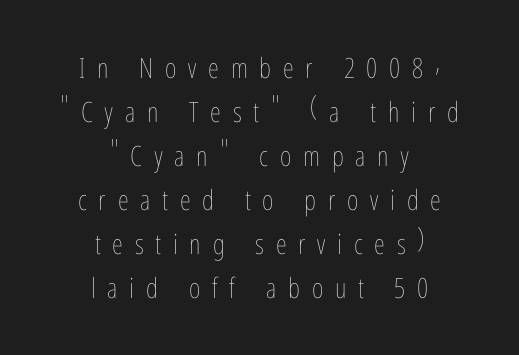
Q: Is the text bold? A: No.
Q: Is the text italic (slanted)? A: No, it is upright.
Q: Is the text underlined? A: No.
Q: How is the paragraph aligned? A: Centered.
Q: Is the spacing between letters normal or unusually wide? A: Unusually wide.
Q: Is the spacing between lines tight, normal or loose? A: Normal.
Q: Width (condensed, normal, or wide)? A: Condensed.
Q: Stroke contrast? A: Low.
Q: x-height? A: Medium.
Q: Monospaced? A: No.
